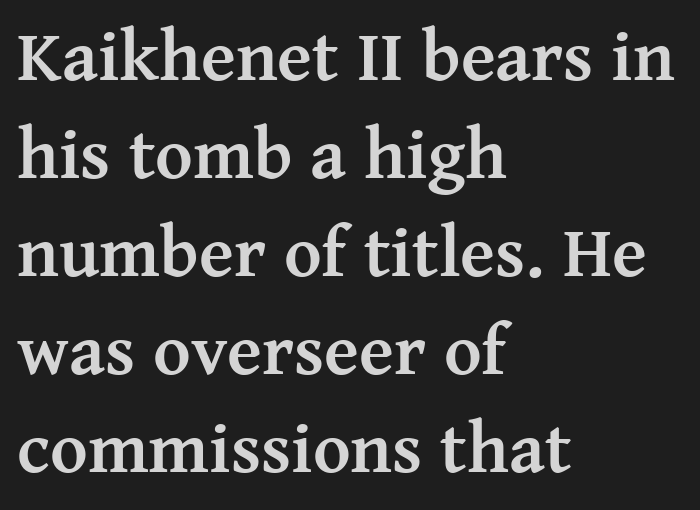
{"serif": "yes", "italic": "no", "bold": "yes", "weight": "semibold", "width": "normal", "stroke_contrast": "medium", "x_height": "medium", "monospaced": "no", "underline": "no", "align": "left", "line_spacing": "normal", "line_spacing_ratio": 1.36, "letter_spacing": "normal", "letter_spacing_em": 0.0, "glyph_px": 72}
